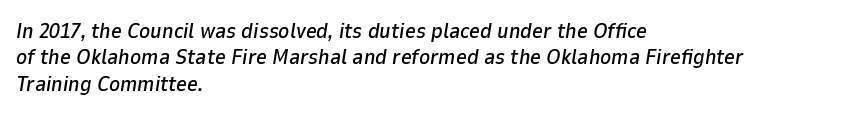
Descenders hang freely into open space. The rendering keeps characters at their native spacing. The passage shown leans; its letterforms are oblique. These lines are set flush left with a ragged right edge. Horizontal bands of white between lines are of average thickness.
